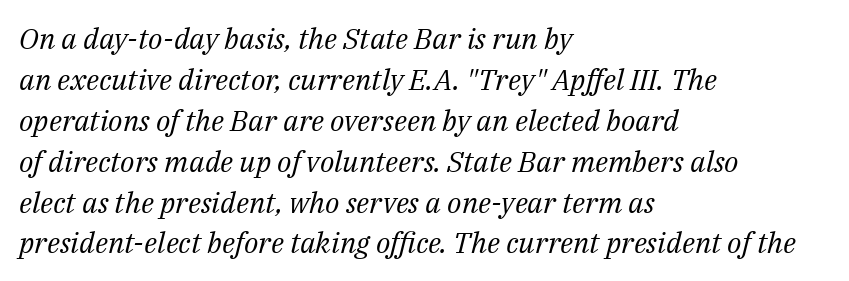
The face looks like a standard text weight, possibly lighter. The passage shown stacks its lines at a standard gap. The letters sit at their default tracking, neither squeezed nor spread. Observe the lean: these are italic letterforms. Yep, those are serifs on the letters. Is the block centered? No — it sits flush against the left margin.
